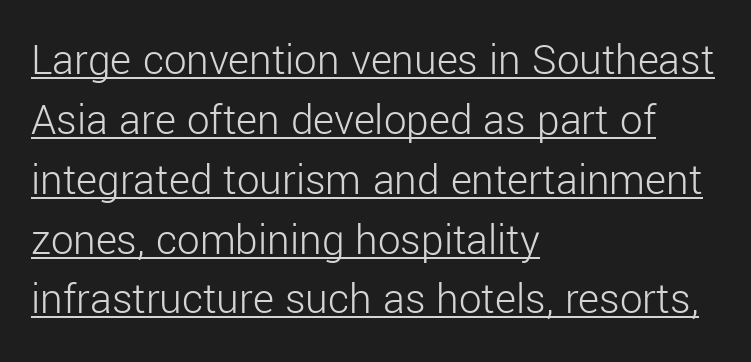
{"serif": "no", "italic": "no", "bold": "no", "weight": "light", "width": "normal", "stroke_contrast": "low", "x_height": "medium", "monospaced": "no", "underline": "yes", "align": "left", "line_spacing": "normal", "line_spacing_ratio": 1.33, "letter_spacing": "normal", "letter_spacing_em": 0.0, "glyph_px": 45}
